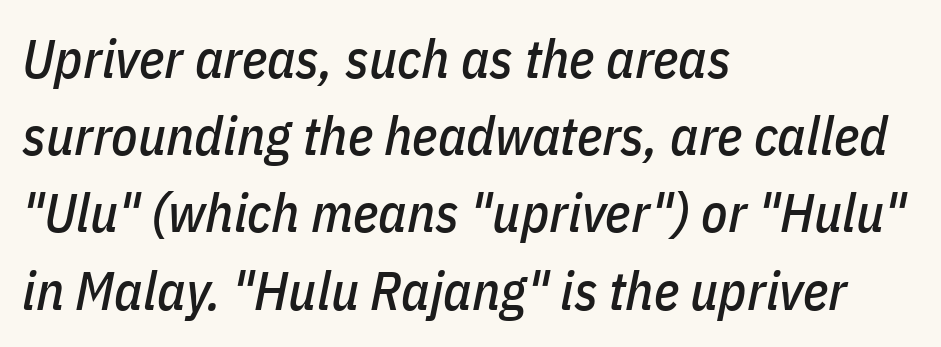
This sample uses plain, unmodified letter spacing. The specimen reads as italic at a glance. Underline: absent. Teacher's note: observe the even left margin — that is flush-left alignment. Is there much room between lines? A standard amount, neither cramped nor airy.
